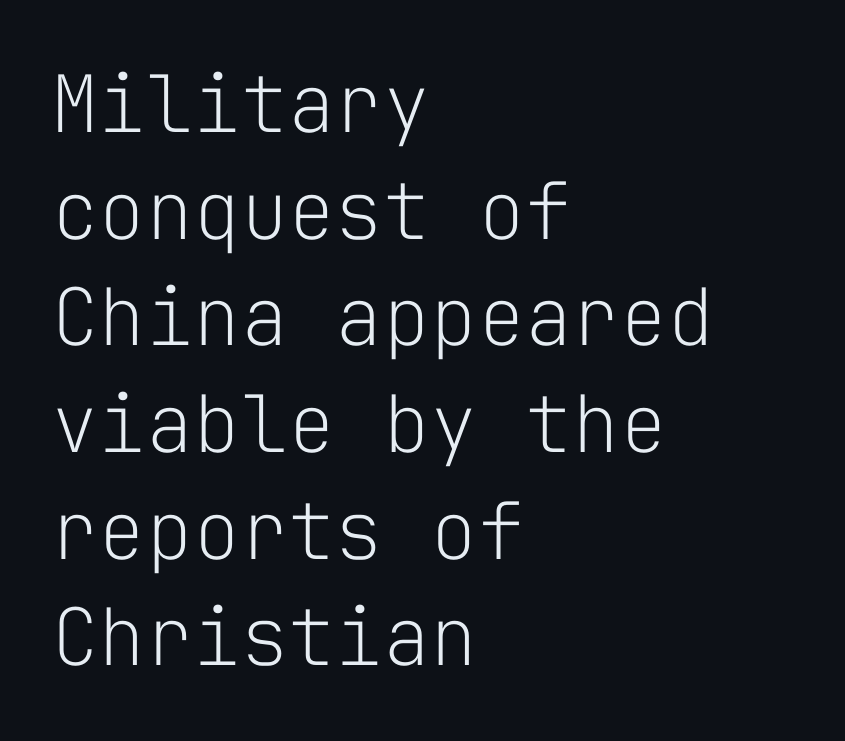
Q: Is the text bold? A: No.
Q: Is the text italic (slanted)? A: No, it is upright.
Q: Is the typeface a serif or a sans-serif typeface? A: Sans-serif.
Q: Is the text underlined? A: No.
Q: How is the paragraph aligned? A: Left-aligned.
Q: Is the spacing between letters normal or unusually wide? A: Normal.
Q: Is the spacing between lines tight, normal or loose? A: Normal.
Q: Width (condensed, normal, or wide)? A: Normal.
Q: Stroke contrast? A: Low.
Q: x-height? A: Medium.
Q: Monospaced? A: Yes.
